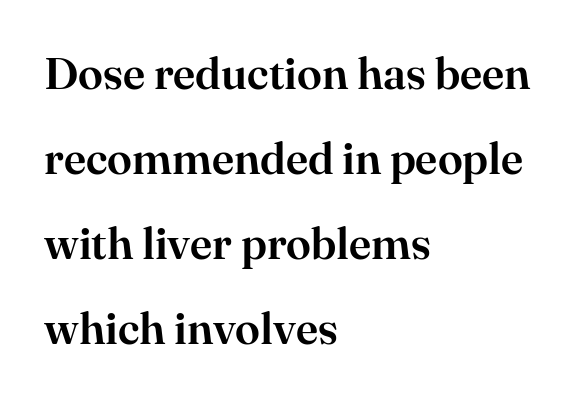
The image shows 45 px serif type, upright; set left-aligned, line spacing 1.89x, normal letter spacing, not underlined; high stroke contrast and a small x-height.
